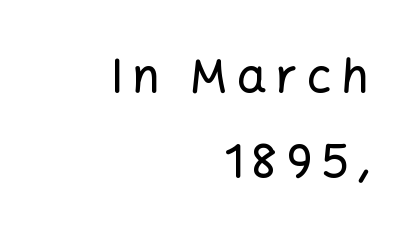
A flush-right, rag-left setting is used for this passage. Is there any slant? The stems are plumb. Anything drawn beneath the words? Only blank space. Observe the wide spacing: letters keep a clear distance from each other. Spacing verdict: proportional, widths tailored to each character. No feet cap the strokes, marking this as sans-serif type.
